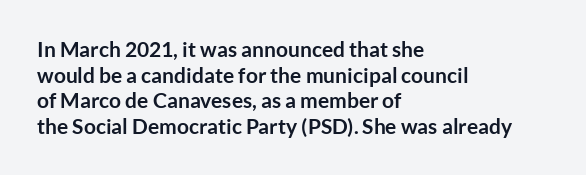
The image shows 21 px bold type, upright; set left-aligned, line spacing 1.22x, normal letter spacing, not underlined.
